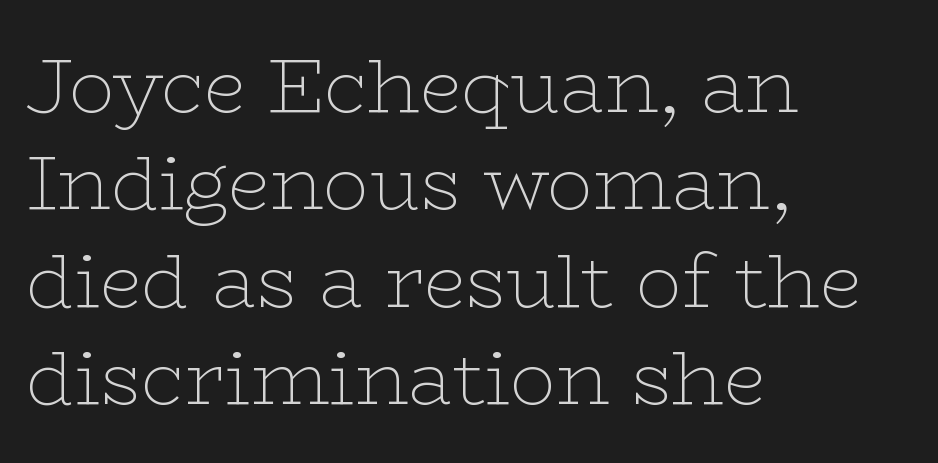
{"serif": "yes", "italic": "no", "bold": "no", "weight": "thin", "width": "wide", "stroke_contrast": "low", "x_height": "medium", "monospaced": "no", "underline": "no", "align": "left", "line_spacing": "normal", "line_spacing_ratio": 1.28, "letter_spacing": "normal", "letter_spacing_em": 0.0, "glyph_px": 76}
